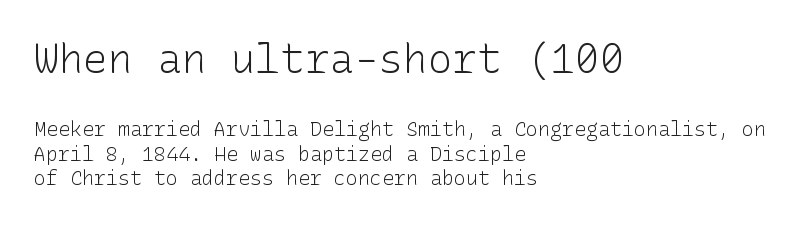
The image shows 41 px light sans-serif type, upright; set left-aligned, line spacing 1.23x, normal letter spacing, not underlined; the first (top) block is 2.05x larger; low stroke contrast and a medium x-height.
